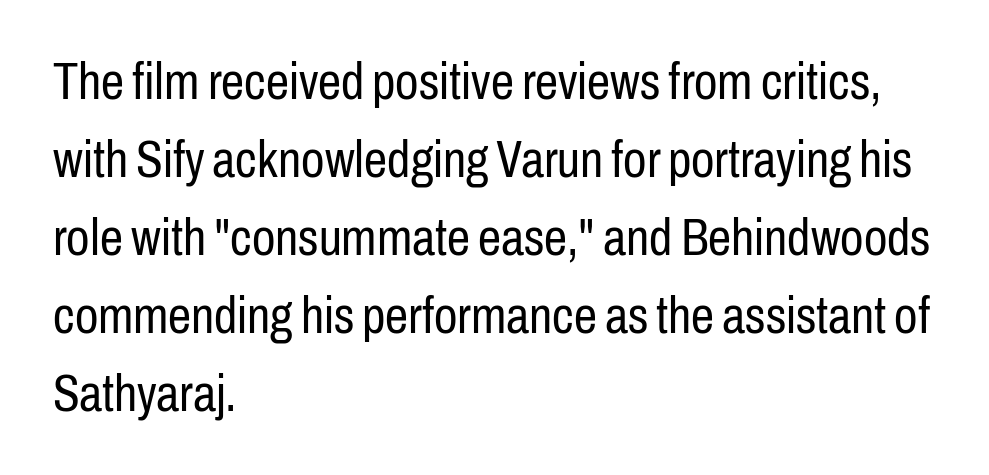
Upright lettering throughout. Students, observe: this is what conventionally led text looks like. Honestly, there is no underline to notice here at all. Every row of glyphs begins at an identical x-position on the left. The type family on display is of the sans-serif kind. The strokes carry an ordinary text weight at most.
